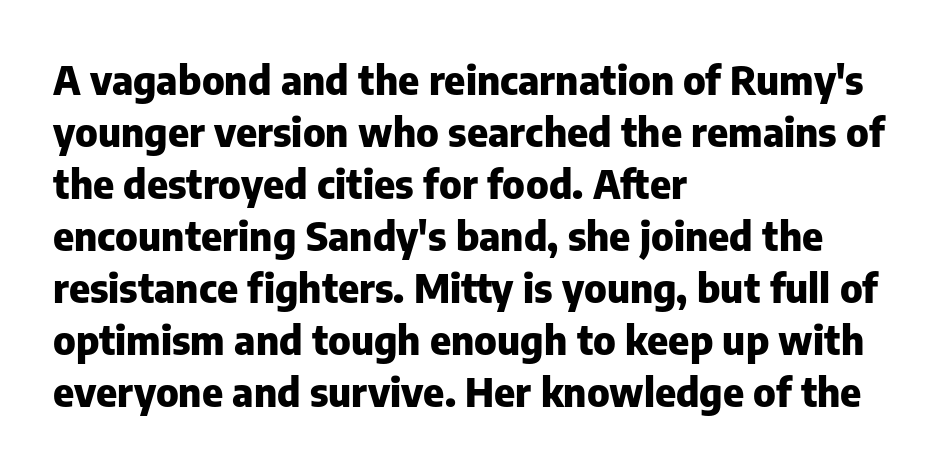
Nope, not italic — everything's standing straight. The lines are quadded left. The passage shown is emphatically bold. The letters carry no serifs — their stems end cleanly without finishing strokes. Leading: standard.
